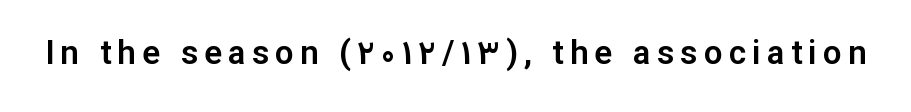
The image shows 33 px sans-serif type, upright; set not underlined; low stroke contrast and a medium x-height.
